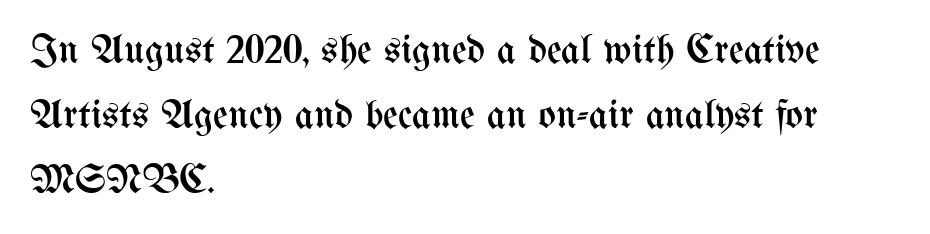
{"italic": "no", "bold": "no", "weight": "regular", "width": "condensed", "stroke_contrast": "medium", "x_height": "medium", "monospaced": "no", "underline": "no", "align": "left", "line_spacing": "normal", "line_spacing_ratio": 1.58, "letter_spacing": "normal", "letter_spacing_em": 0.0, "glyph_px": 41}
